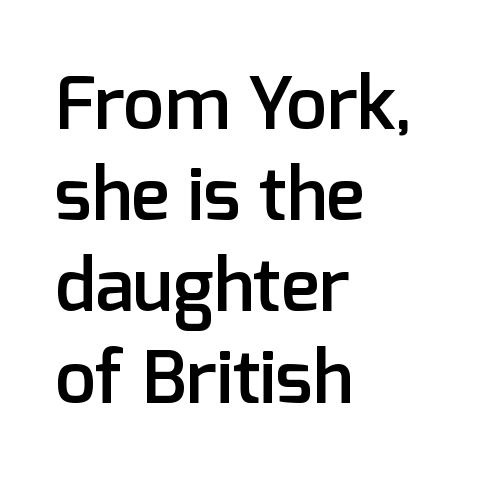
Q: Is the text bold? A: Semi-bold.
Q: Is the text italic (slanted)? A: No, it is upright.
Q: Is the typeface a serif or a sans-serif typeface? A: Sans-serif.
Q: Is the text underlined? A: No.
Q: How is the paragraph aligned? A: Left-aligned.
Q: Is the spacing between letters normal or unusually wide? A: Normal.
Q: Is the spacing between lines tight, normal or loose? A: Normal.
Q: Width (condensed, normal, or wide)? A: Normal.
Q: Stroke contrast? A: Low.
Q: x-height? A: Medium.
Q: Monospaced? A: No.
